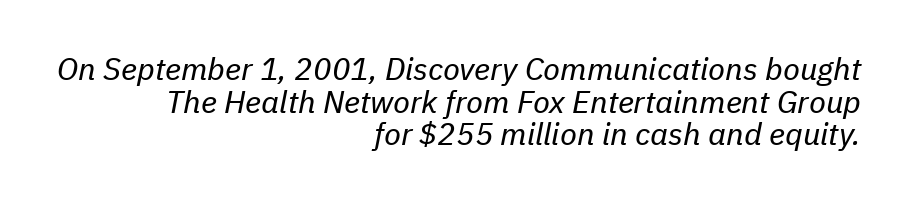
{"italic": "yes", "lean": "right", "slant_degrees": 11, "bold": "no", "weight": "regular", "width": "normal", "stroke_contrast": "low", "x_height": "medium", "monospaced": "no", "underline": "no", "align": "right", "line_spacing": "tight", "line_spacing_ratio": 1.05, "letter_spacing": "normal", "letter_spacing_em": 0.0, "glyph_px": 31}
